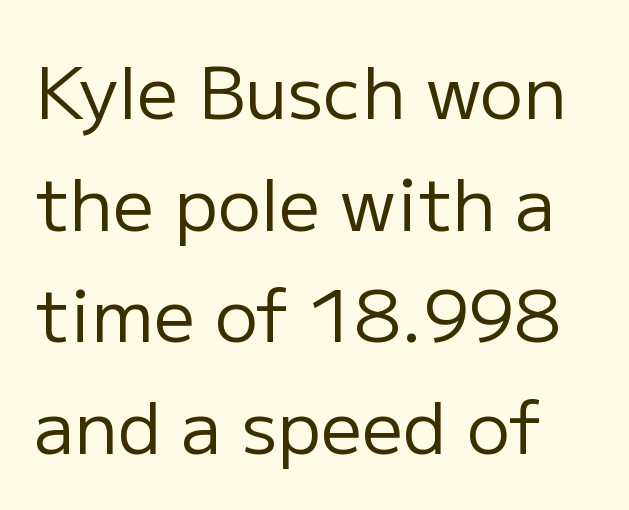
{"serif": "no", "italic": "no", "bold": "no", "weight": "regular", "width": "normal", "stroke_contrast": "low", "x_height": "medium", "monospaced": "no", "underline": "no", "line_spacing": "normal", "line_spacing_ratio": 1.55, "letter_spacing": "normal", "letter_spacing_em": 0.0, "glyph_px": 72}
